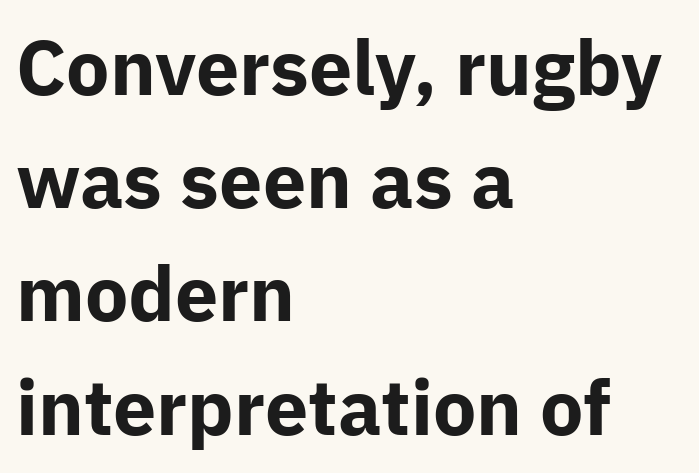
Q: Is the text bold? A: Yes.
Q: Is the text italic (slanted)? A: No, it is upright.
Q: Is the typeface a serif or a sans-serif typeface? A: Sans-serif.
Q: Is the text underlined? A: No.
Q: How is the paragraph aligned? A: Left-aligned.
Q: Is the spacing between letters normal or unusually wide? A: Normal.
Q: Is the spacing between lines tight, normal or loose? A: Normal.
Q: Width (condensed, normal, or wide)? A: Normal.
Q: Stroke contrast? A: Low.
Q: x-height? A: Medium.
Q: Monospaced? A: No.
